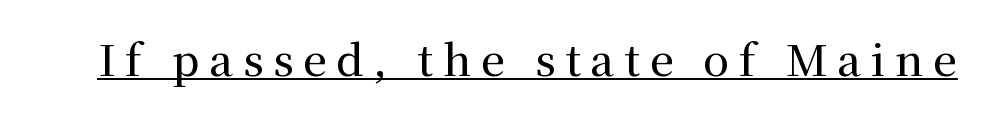
{"serif": "yes", "italic": "no", "width": "normal", "stroke_contrast": "medium", "x_height": "medium", "monospaced": "no", "underline": "yes", "letter_spacing": "wide", "letter_spacing_em": 0.22, "glyph_px": 43}
